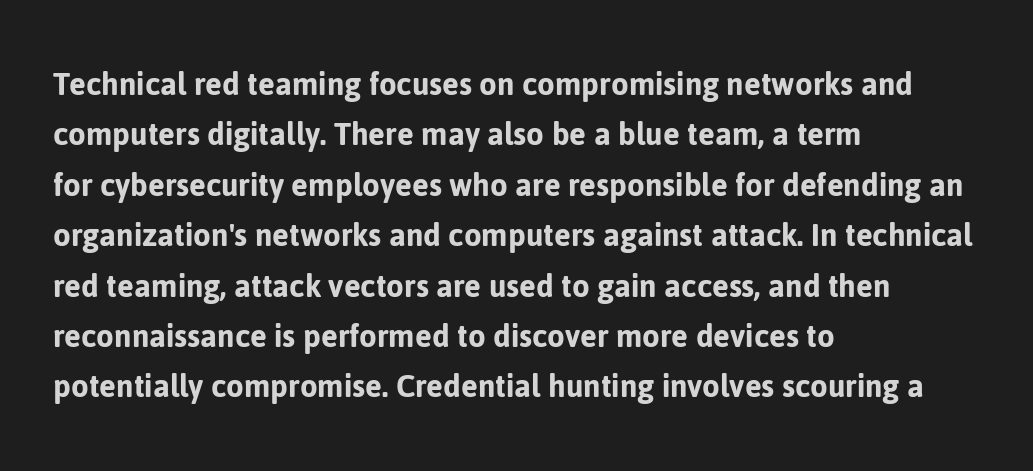
{"serif": "no", "italic": "no", "width": "normal", "stroke_contrast": "low", "x_height": "medium", "monospaced": "no", "underline": "no", "align": "left", "line_spacing": "normal", "line_spacing_ratio": 1.4, "letter_spacing": "normal", "letter_spacing_em": 0.0, "glyph_px": 36}
